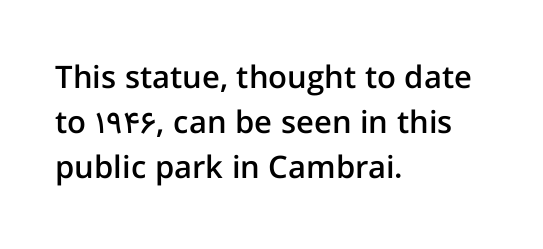
The image shows 31 px semibold sans-serif type, upright; set left-aligned, normal line spacing (1.45x), normal letter spacing, not underlined; low stroke contrast and a medium x-height.
